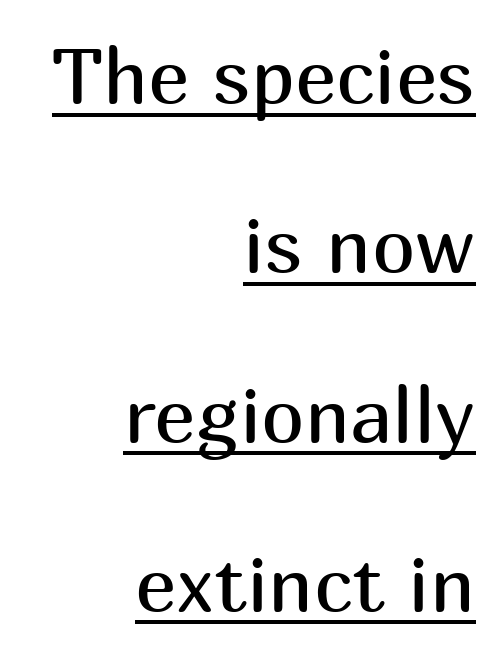
Q: Is the text bold? A: No.
Q: Is the text italic (slanted)? A: No, it is upright.
Q: Is the typeface a serif or a sans-serif typeface? A: Sans-serif.
Q: Is the text underlined? A: Yes.
Q: How is the paragraph aligned? A: Right-aligned.
Q: Is the spacing between letters normal or unusually wide? A: Normal.
Q: Is the spacing between lines tight, normal or loose? A: Loose.
Q: Width (condensed, normal, or wide)? A: Normal.
Q: Stroke contrast? A: Medium.
Q: x-height? A: Medium.
Q: Monospaced? A: No.
